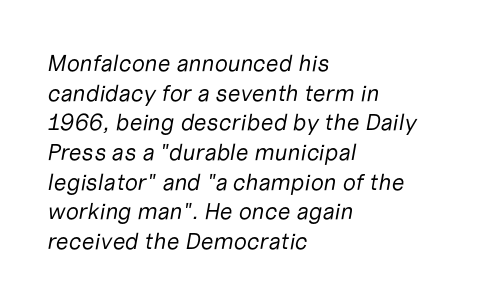
{"italic": "yes", "lean": "right", "slant_degrees": 10, "bold": "no", "underline": "no", "align": "left", "line_spacing": "normal", "line_spacing_ratio": 1.29, "letter_spacing": "normal", "letter_spacing_em": 0.0, "glyph_px": 23}
